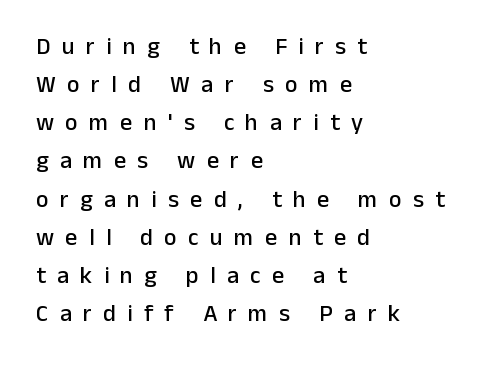
{"italic": "no", "underline": "no", "align": "left", "line_spacing": "normal", "line_spacing_ratio": 1.59, "letter_spacing": "wide", "letter_spacing_em": 0.47, "glyph_px": 24}
